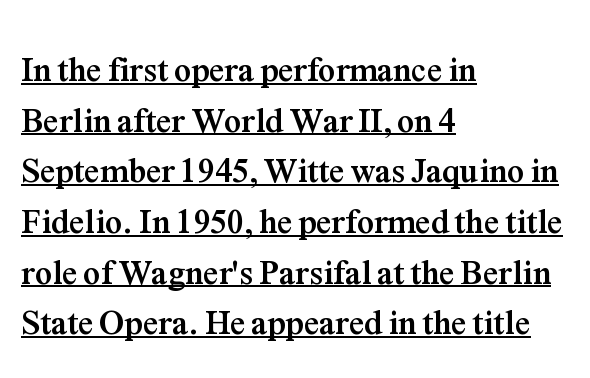
Q: Is the text bold? A: Yes.
Q: Is the text italic (slanted)? A: No, it is upright.
Q: Is the typeface a serif or a sans-serif typeface? A: Serif.
Q: Is the text underlined? A: Yes.
Q: How is the paragraph aligned? A: Left-aligned.
Q: Is the spacing between letters normal or unusually wide? A: Normal.
Q: Is the spacing between lines tight, normal or loose? A: Normal.
Q: Width (condensed, normal, or wide)? A: Normal.
Q: Stroke contrast? A: Medium.
Q: x-height? A: Medium.
Q: Monospaced? A: No.
